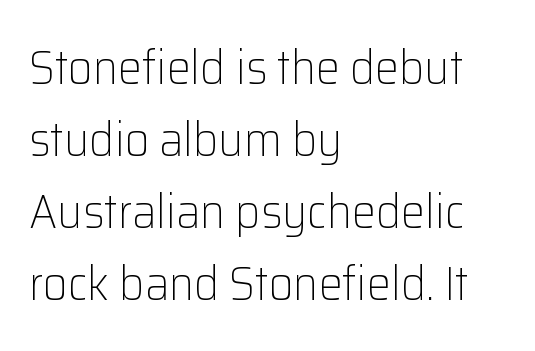
Nope, not italic — everything's standing straight. The glyphs in this specimen are sans serif. Stem width sits at or under what a default text font uses. Each line starts at the same left margin while the right side varies. The passage shown is typed in a proportional face where columns would drift.
